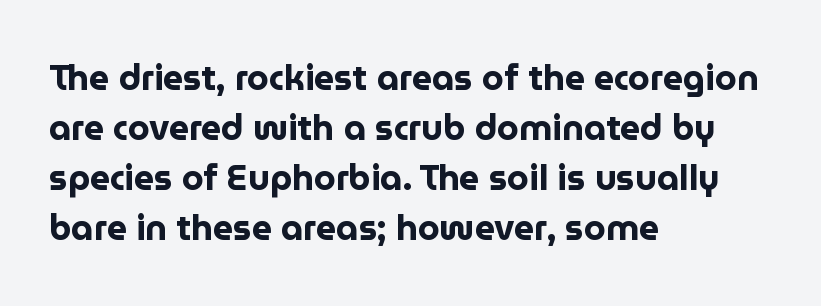
Q: Is the text bold? A: Yes.
Q: Is the text italic (slanted)? A: No, it is upright.
Q: Is the typeface a serif or a sans-serif typeface? A: Sans-serif.
Q: Is the text underlined? A: No.
Q: How is the paragraph aligned? A: Left-aligned.
Q: Is the spacing between letters normal or unusually wide? A: Normal.
Q: Is the spacing between lines tight, normal or loose? A: Normal.
Q: Width (condensed, normal, or wide)? A: Normal.
Q: Stroke contrast? A: Low.
Q: x-height? A: Medium.
Q: Monospaced? A: No.
